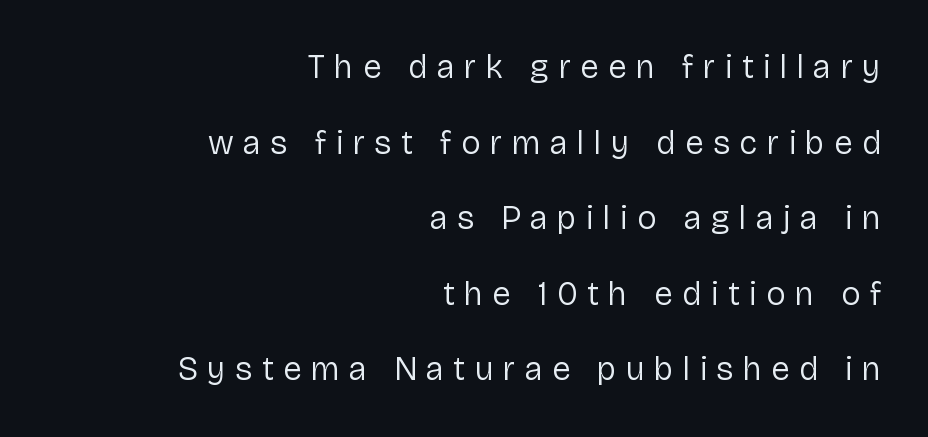
Q: Is the text bold? A: No.
Q: Is the text italic (slanted)? A: No, it is upright.
Q: Is the typeface a serif or a sans-serif typeface? A: Sans-serif.
Q: Is the text underlined? A: No.
Q: How is the paragraph aligned? A: Right-aligned.
Q: Is the spacing between letters normal or unusually wide? A: Unusually wide.
Q: Is the spacing between lines tight, normal or loose? A: Loose.
Q: Width (condensed, normal, or wide)? A: Normal.
Q: Stroke contrast? A: Low.
Q: x-height? A: Medium.
Q: Monospaced? A: No.
